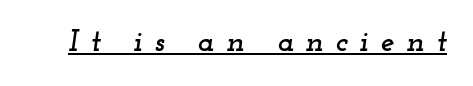
The image shows 31 px wide serif type, italic (leaning right); set unusually wide letter spacing (+0.38 em), underlined; low stroke contrast and a small x-height.
